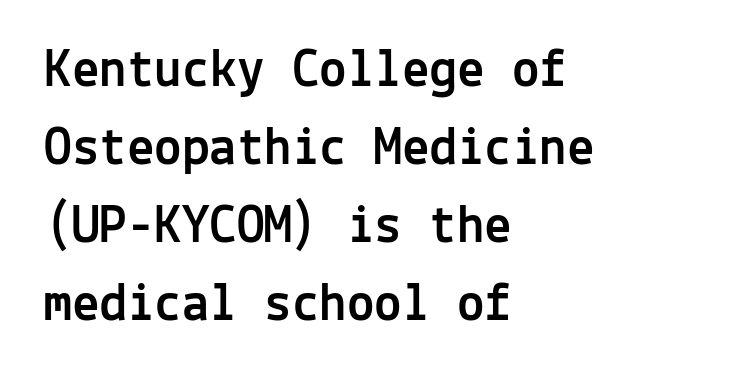
Q: Is the text italic (slanted)? A: No, it is upright.
Q: Is the typeface a serif or a sans-serif typeface? A: Sans-serif.
Q: Is the text underlined? A: No.
Q: How is the paragraph aligned? A: Left-aligned.
Q: Is the spacing between letters normal or unusually wide? A: Normal.
Q: Is the spacing between lines tight, normal or loose? A: Normal.
Q: Width (condensed, normal, or wide)? A: Normal.
Q: x-height? A: Medium.
Q: Monospaced? A: Yes.
